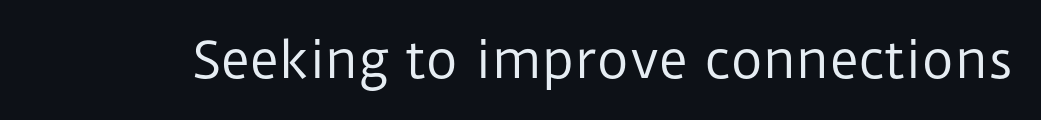
Regarding serifs, this sample does without them. Varying glyph widths throughout — classic text-font behaviour. Vertical stems look standard width or narrower in stroke. This rendering leaves character spacing at its baseline value. This is roman type, the default non-slanted kind.
